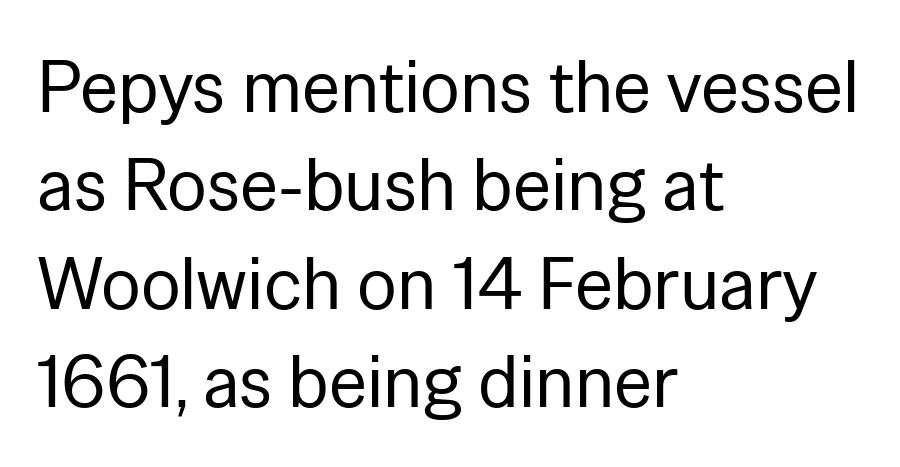
The image shows 74 px regular-weight sans-serif type, upright; set left-aligned, normal line spacing (1.33x), normal letter spacing, not underlined; low stroke contrast and a medium x-height.
